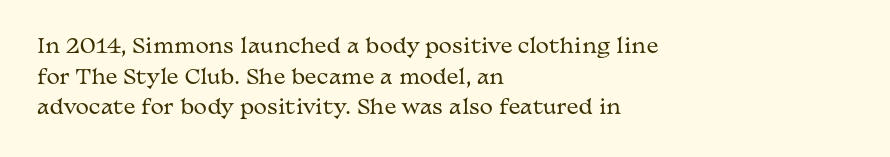
{"italic": "no", "bold": "no", "underline": "no", "align": "left", "line_spacing": "normal", "line_spacing_ratio": 1.53, "letter_spacing": "normal", "letter_spacing_em": 0.0, "glyph_px": 20}
